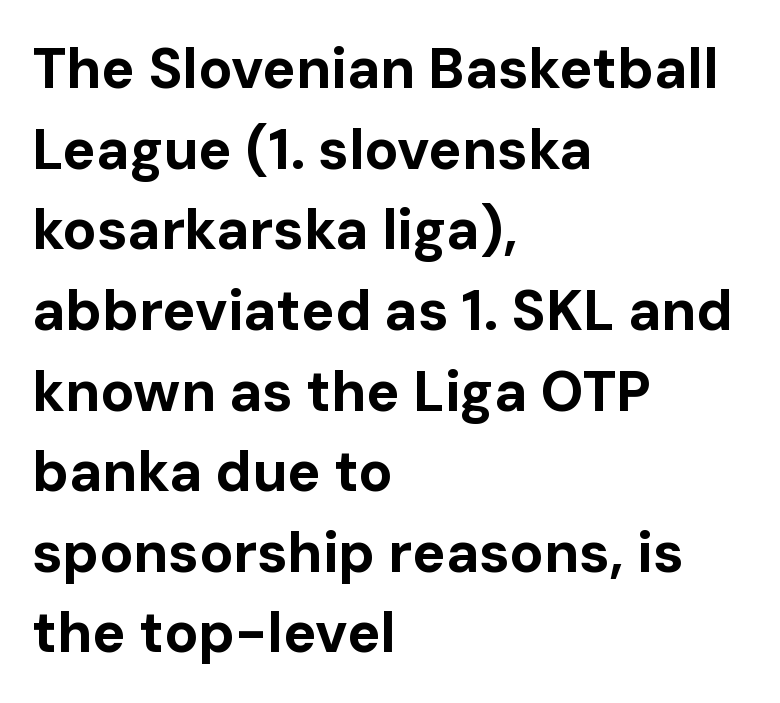
The image shows 56 px bold sans-serif type, upright; set left-aligned, normal line spacing (1.44x), normal letter spacing, not underlined; low stroke contrast and a medium x-height.
